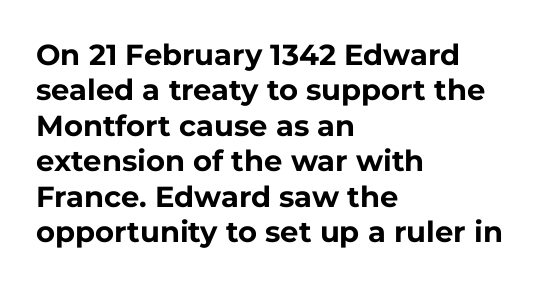
{"serif": "no", "italic": "no", "bold": "yes", "weight": "bold", "width": "normal", "stroke_contrast": "low", "x_height": "medium", "monospaced": "no", "underline": "no", "align": "left", "line_spacing_ratio": 1.22, "letter_spacing": "normal", "letter_spacing_em": 0.0, "glyph_px": 29}
